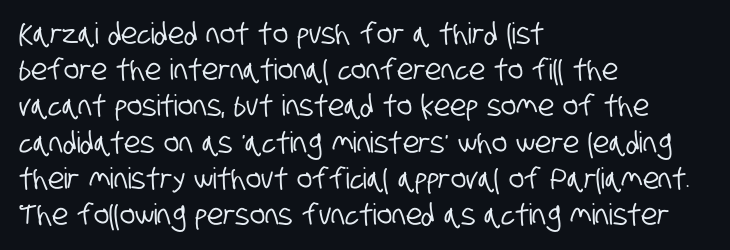
Q: Is the typeface a serif or a sans-serif typeface? A: Sans-serif.
Q: Is the text underlined? A: No.
Q: How is the paragraph aligned? A: Left-aligned.
Q: Is the spacing between letters normal or unusually wide? A: Normal.
Q: Is the spacing between lines tight, normal or loose? A: Normal.
Q: Width (condensed, normal, or wide)? A: Condensed.
Q: Stroke contrast? A: Low.
Q: x-height? A: Large.
Q: Monospaced? A: No.
